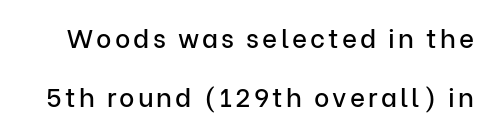
Q: Is the text italic (slanted)? A: No, it is upright.
Q: Is the text underlined? A: No.
Q: Is the spacing between lines tight, normal or loose? A: Loose.
